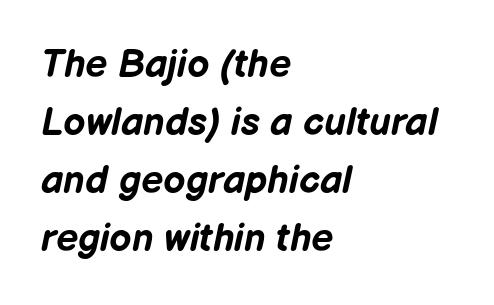
The image shows 39 px bold type, italic (leaning right); set left-aligned, normal line spacing (1.49x), normal letter spacing, not underlined; low stroke contrast and a medium x-height.
